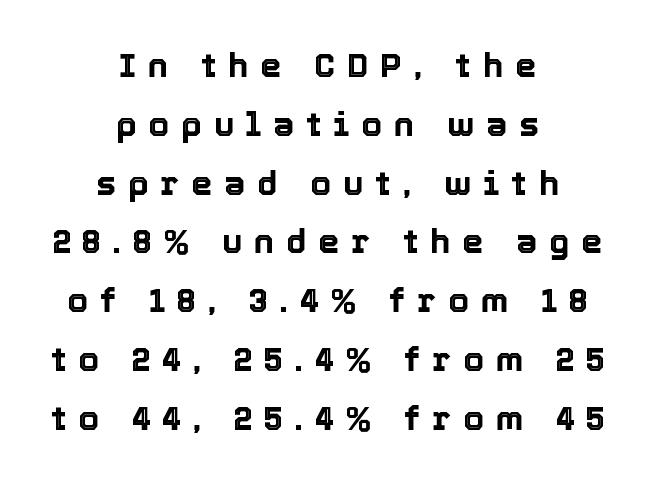
Q: Is the text italic (slanted)? A: No, it is upright.
Q: Is the text underlined? A: No.
Q: How is the paragraph aligned? A: Centered.
Q: Is the spacing between letters normal or unusually wide? A: Unusually wide.
Q: Width (condensed, normal, or wide)? A: Normal.
Q: x-height? A: Medium.
Q: Monospaced? A: No.
